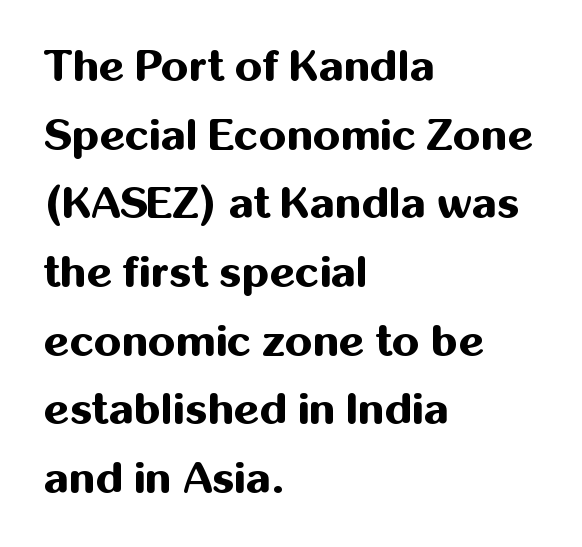
{"serif": "no", "italic": "no", "bold": "yes", "weight": "bold", "width": "normal", "stroke_contrast": "medium", "x_height": "medium", "monospaced": "no", "underline": "no", "align": "left", "line_spacing": "normal", "line_spacing_ratio": 1.56, "letter_spacing": "normal", "letter_spacing_em": 0.0, "glyph_px": 44}
